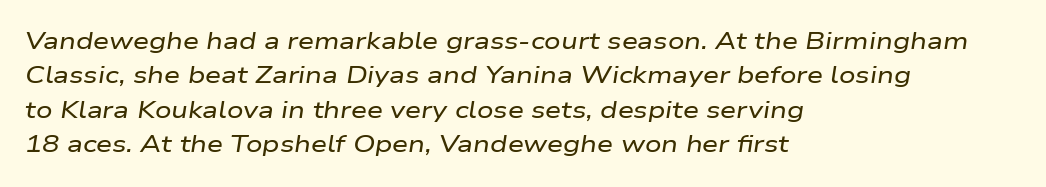
Q: Is the text italic (slanted)? A: Yes, it leans right by about 9 degrees.
Q: Is the text underlined? A: No.
Q: How is the paragraph aligned? A: Left-aligned.
Q: Is the spacing between letters normal or unusually wide? A: Normal.
Q: Is the spacing between lines tight, normal or loose? A: Normal.
